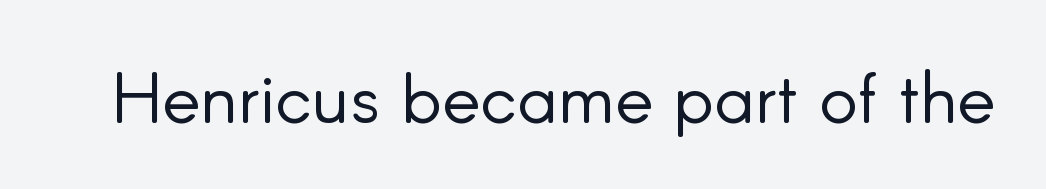
The image shows 72 px light sans-serif type, upright; set normal letter spacing, not underlined; low stroke contrast and a small x-height.
